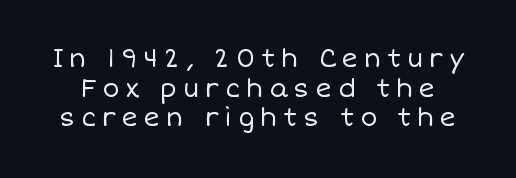
The letters stand upright; this is a roman face. Stroke thickness stays within the range of a standard reading face or lighter. Clear beneath every line of the passage. Loose tracking; the words dissolve into strings of separated letters.
